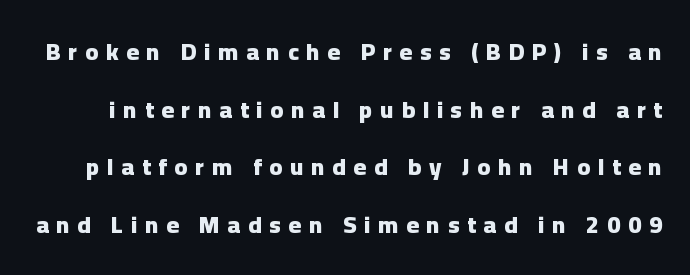
Q: Is the text bold? A: Yes.
Q: Is the text italic (slanted)? A: No, it is upright.
Q: Is the text underlined? A: No.
Q: Is the spacing between letters normal or unusually wide? A: Unusually wide.
Q: Is the spacing between lines tight, normal or loose? A: Loose.
